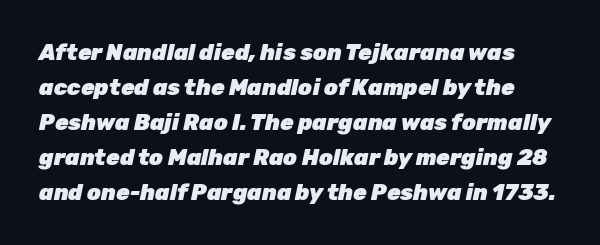
The image shows 22 px bold type, italic (leaning right); set normal line spacing (1.59x), normal letter spacing, not underlined.
